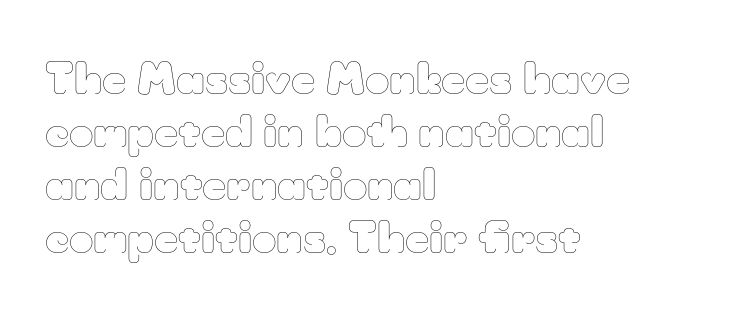
Q: Is the text bold? A: No.
Q: Is the text italic (slanted)? A: No, it is upright.
Q: Is the text underlined? A: No.
Q: How is the paragraph aligned? A: Left-aligned.
Q: Is the spacing between letters normal or unusually wide? A: Normal.
Q: Is the spacing between lines tight, normal or loose? A: Normal.
Q: Width (condensed, normal, or wide)? A: Normal.
Q: Stroke contrast? A: Low.
Q: x-height? A: Small.
Q: Monospaced? A: No.
